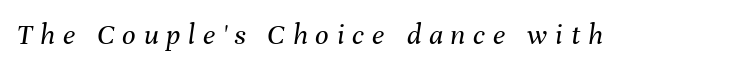
{"italic": "yes", "lean": "right", "slant_degrees": 8, "bold": "no", "weight": "regular", "width": "normal", "stroke_contrast": "medium", "x_height": "medium", "monospaced": "no", "underline": "no", "letter_spacing": "wide", "letter_spacing_em": 0.26, "glyph_px": 30}
